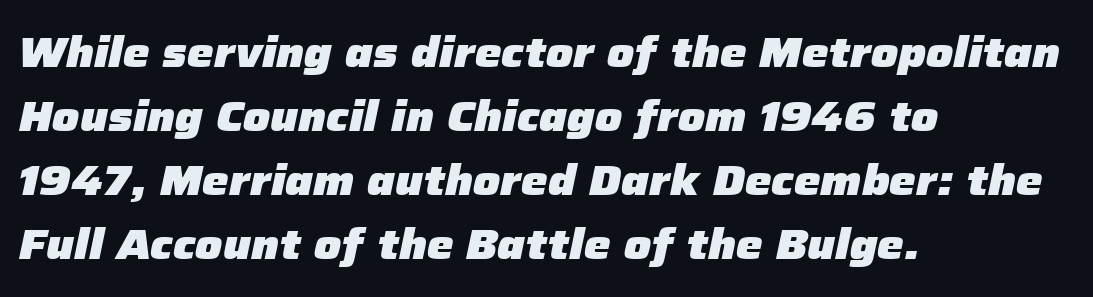
Character widths vary here, with narrow letters taking less room than wide ones. Beneath every word, the page is bare. Is the type slanted? Yes — the strokes lean at a clear angle. The rendering keeps characters at their native spacing. A student would call this left alignment; a typographer would say flush left, rag right.
